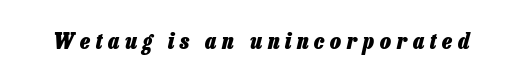
The image shows 23 px bold type, italic (leaning right); set unusually wide letter spacing (+0.25 em), not underlined.
